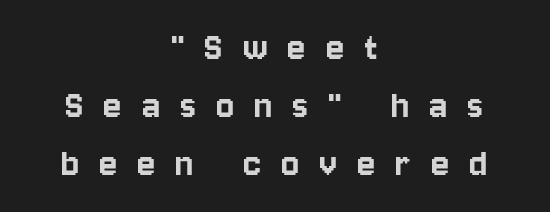
The line-height multiplier appears to be the usual default. Italic? Not at all — the glyphs are vertical. Each letter keeps its own natural width here, so spacing adapts to shape. No word sits above an underline. Each letter's strokes conclude bluntly, with no projecting serifs. The paragraph shown floats in the horizontal middle.
